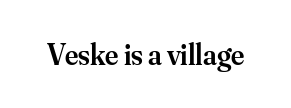
Q: Is the text bold? A: Semi-bold.
Q: Is the text italic (slanted)? A: No, it is upright.
Q: Is the typeface a serif or a sans-serif typeface? A: Serif.
Q: Is the text underlined? A: No.
Q: Is the spacing between letters normal or unusually wide? A: Normal.
Q: Width (condensed, normal, or wide)? A: Normal.
Q: Stroke contrast? A: Medium.
Q: x-height? A: Small.
Q: Monospaced? A: No.
